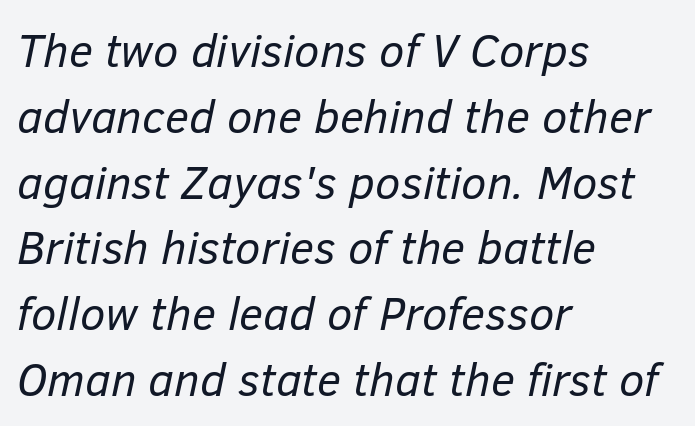
The image shows 46 px regular-weight type, italic (leaning right); set left-aligned, normal line spacing (1.43x), normal letter spacing, not underlined; low stroke contrast and a medium x-height.
